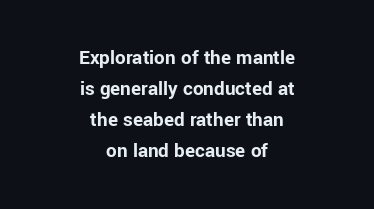
Q: Is the text bold? A: Yes.
Q: Is the text italic (slanted)? A: No, it is upright.
Q: Is the text underlined? A: No.
Q: How is the paragraph aligned? A: Centered.
Q: Is the spacing between letters normal or unusually wide? A: Normal.
Q: Is the spacing between lines tight, normal or loose? A: Normal.
